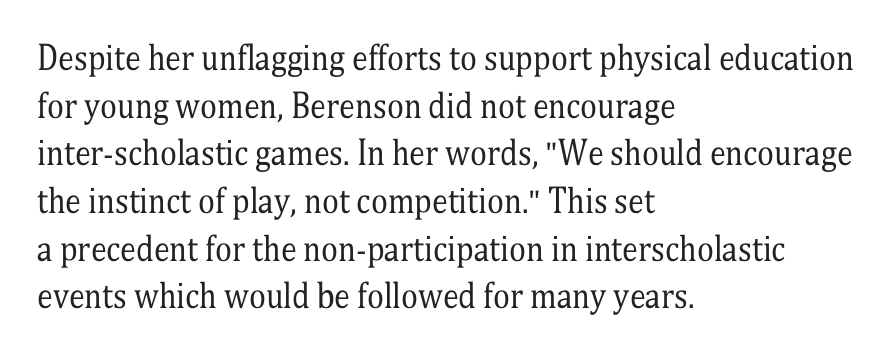
The image shows 32 px regular-weight, condensed serif type, upright; set left-aligned, normal line spacing (1.49x), normal letter spacing, not underlined; medium stroke contrast and a medium x-height.
